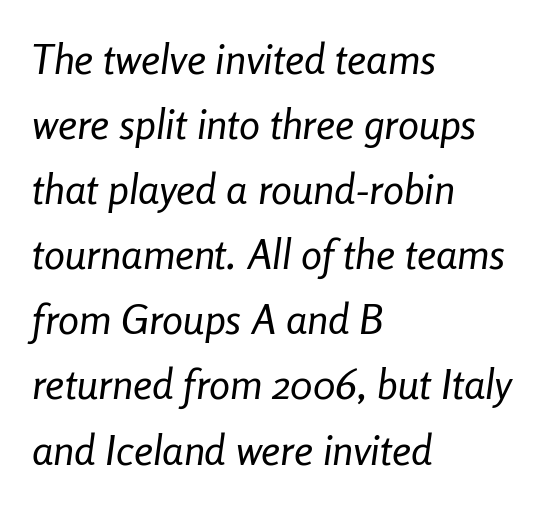
The line texture is even and compact thanks to regular tracking. Honestly, there is no underline to notice here at all. Weight: regular or lighter. Compared with ordinary roman type, these characters are visibly tilted. Spacing verdict: proportional, widths tailored to each character. Leading matches the norm, producing a regular column.
